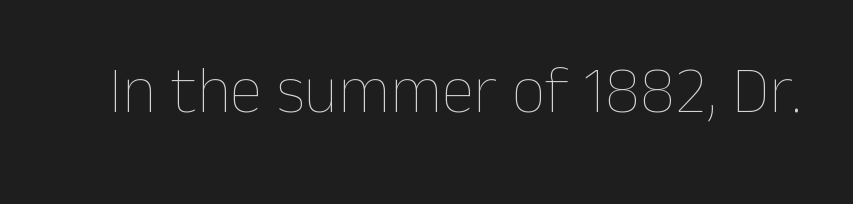
The font sits on the lighter half of the weight spectrum, regular included. You can tell it's not italic because the verticals are truly vertical. Nobody drew a line under any word here. Honestly, the letter spacing is just normal — you wouldn't notice it. Do the characters align in a grid? No, the font is proportional.
